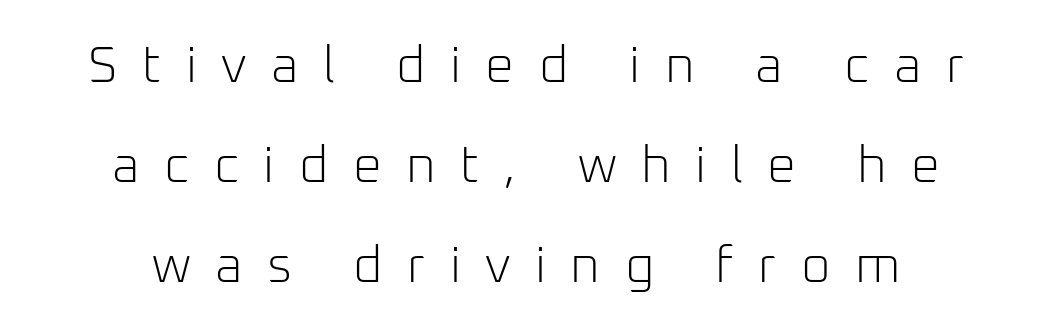
Q: Is the text bold? A: No.
Q: Is the text italic (slanted)? A: No, it is upright.
Q: Is the typeface a serif or a sans-serif typeface? A: Sans-serif.
Q: Is the text underlined? A: No.
Q: Is the spacing between letters normal or unusually wide? A: Unusually wide.
Q: Is the spacing between lines tight, normal or loose? A: Loose.
Q: Width (condensed, normal, or wide)? A: Normal.
Q: Stroke contrast? A: Low.
Q: x-height? A: Medium.
Q: Monospaced? A: No.
